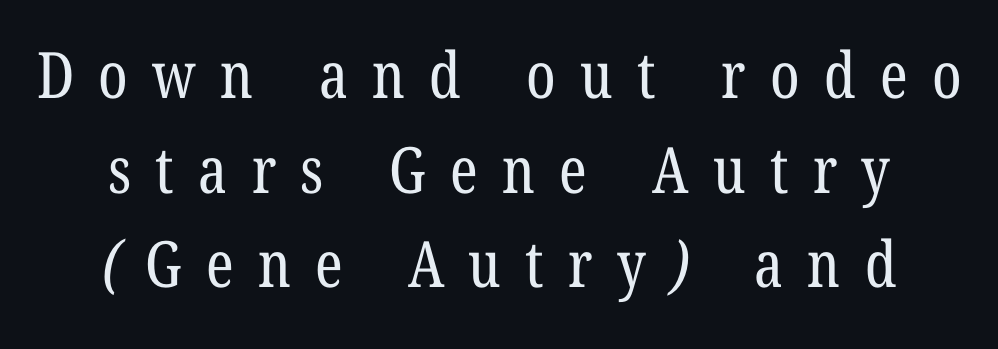
Q: Is the text bold? A: No.
Q: Is the typeface a serif or a sans-serif typeface? A: Serif.
Q: Is the text underlined? A: No.
Q: How is the paragraph aligned? A: Centered.
Q: Is the spacing between letters normal or unusually wide? A: Unusually wide.
Q: Is the spacing between lines tight, normal or loose? A: Normal.
Q: Width (condensed, normal, or wide)? A: Condensed.
Q: Stroke contrast? A: Low.
Q: x-height? A: Medium.
Q: Monospaced? A: No.
